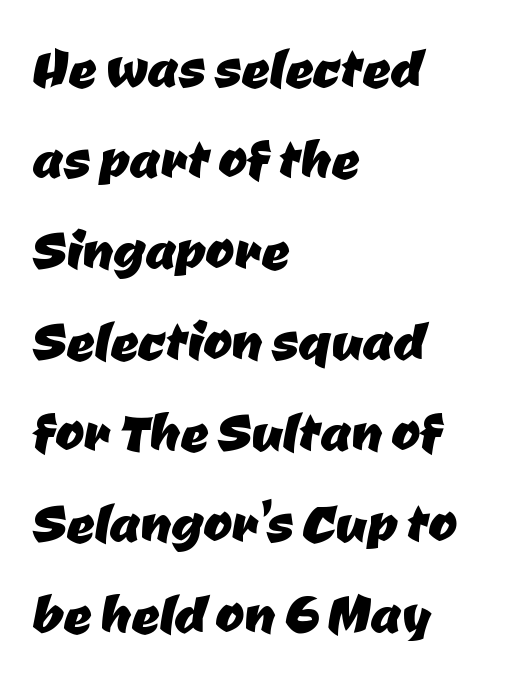
Short note: letters normally spaced. One-word summary of the alignment: left. These lines are composed in type without serifs. Think of a printed novel: that variable character pitch is what you see here. If you measured baseline to baseline, you'd find a middling distance. Honestly, there is no underline to notice here at all.
